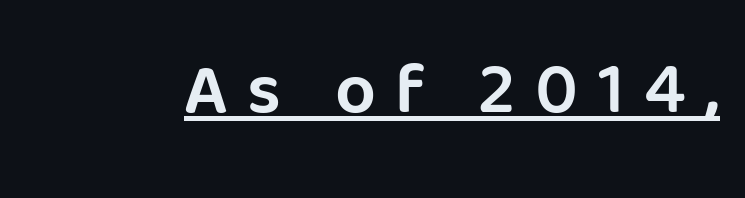
A typesetter would call this heavily tracked-out type. The rendering uses the underline text-decoration. Letterform terminals end flat and unadorned throughout the passage. Characters remain perfectly vertical along every line. Is this a fixed-width face? No — the glyphs have proportional, varying widths.
